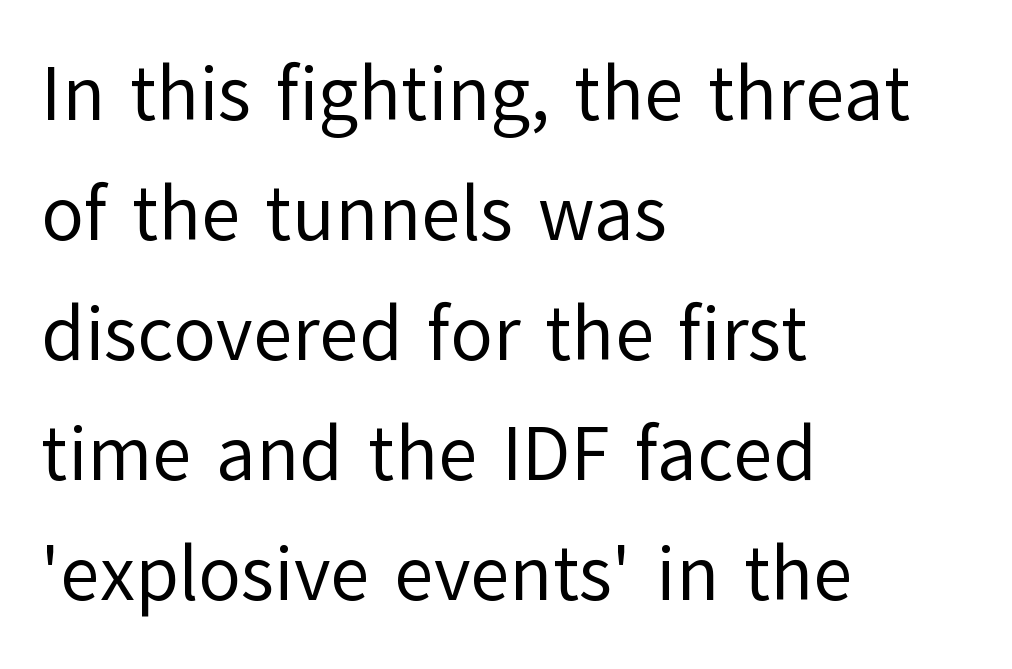
The image shows 77 px regular-weight sans-serif type, upright; set left-aligned, normal line spacing (1.56x), normal letter spacing, not underlined; low stroke contrast and a medium x-height.
